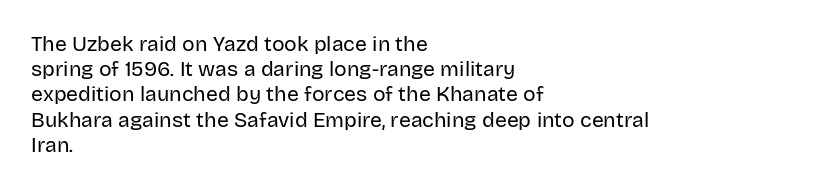
{"italic": "no", "bold": "no", "underline": "no", "align": "left", "line_spacing_ratio": 1.2, "letter_spacing": "normal", "letter_spacing_em": 0.0, "glyph_px": 21}
